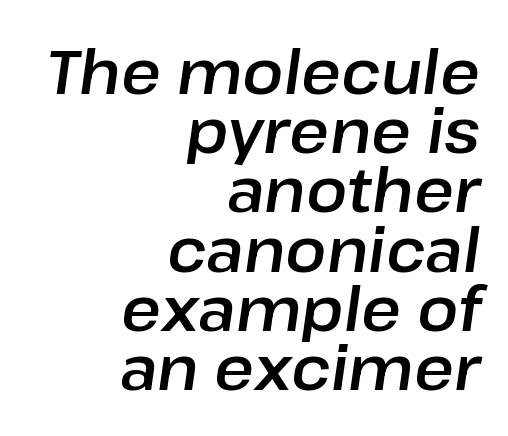
Q: Is the text italic (slanted)? A: Yes, it leans right by about 8 degrees.
Q: Is the text underlined? A: No.
Q: How is the paragraph aligned? A: Right-aligned.
Q: Is the spacing between letters normal or unusually wide? A: Normal.
Q: Is the spacing between lines tight, normal or loose? A: Tight.
Q: Width (condensed, normal, or wide)? A: Normal.
Q: Stroke contrast? A: Low.
Q: x-height? A: Medium.
Q: Monospaced? A: No.
